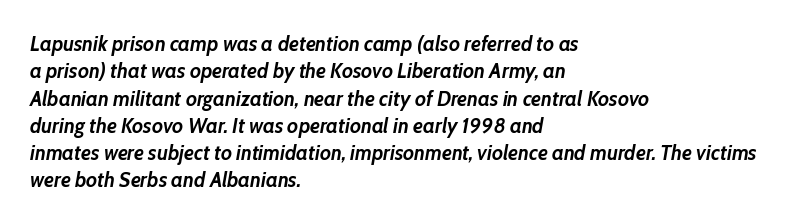
Q: Is the text bold? A: Yes.
Q: Is the text italic (slanted)? A: Yes, it leans right by about 10 degrees.
Q: Is the text underlined? A: No.
Q: How is the paragraph aligned? A: Left-aligned.
Q: Is the spacing between letters normal or unusually wide? A: Normal.
Q: Is the spacing between lines tight, normal or loose? A: Normal.
